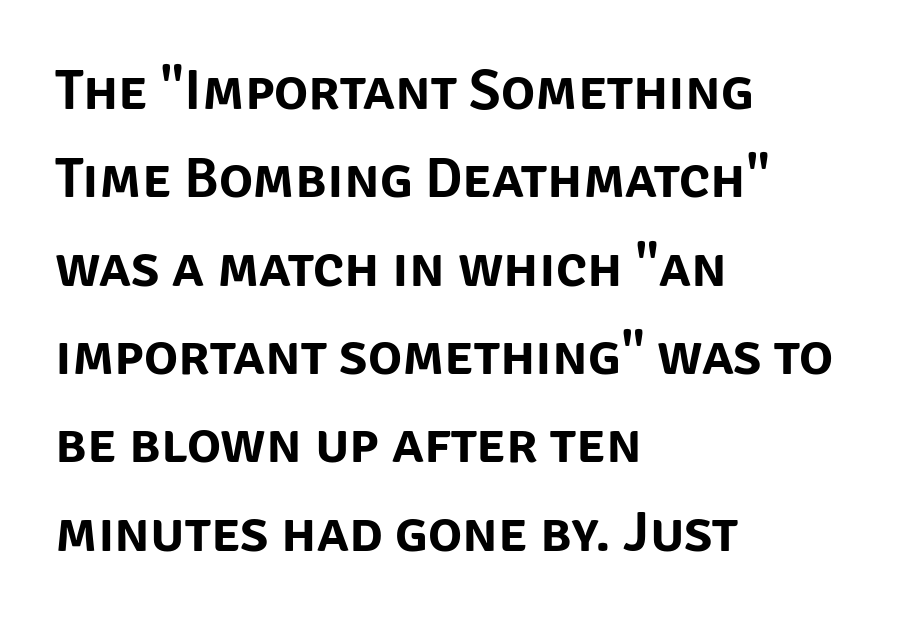
Q: Is the text italic (slanted)? A: No, it is upright.
Q: Is the typeface a serif or a sans-serif typeface? A: Sans-serif.
Q: Is the text underlined? A: No.
Q: How is the paragraph aligned? A: Left-aligned.
Q: Is the spacing between letters normal or unusually wide? A: Normal.
Q: Is the spacing between lines tight, normal or loose? A: Normal.
Q: Width (condensed, normal, or wide)? A: Normal.
Q: Stroke contrast? A: Low.
Q: x-height? A: Large.
Q: Monospaced? A: No.
